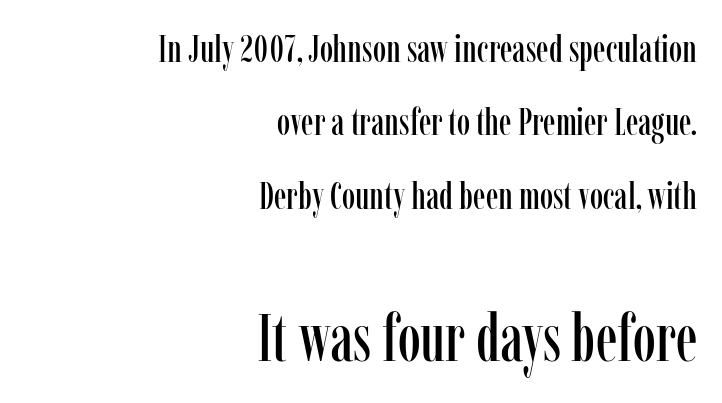
{"serif": "yes", "italic": "no", "width": "condensed", "stroke_contrast": "low", "x_height": "medium", "monospaced": "no", "underline": "no", "align": "right", "line_spacing": "loose", "line_spacing_ratio": 1.93, "letter_spacing": "normal", "letter_spacing_em": 0.0, "larger_block": "second", "size_ratio": 1.74, "glyph_px": 66}
